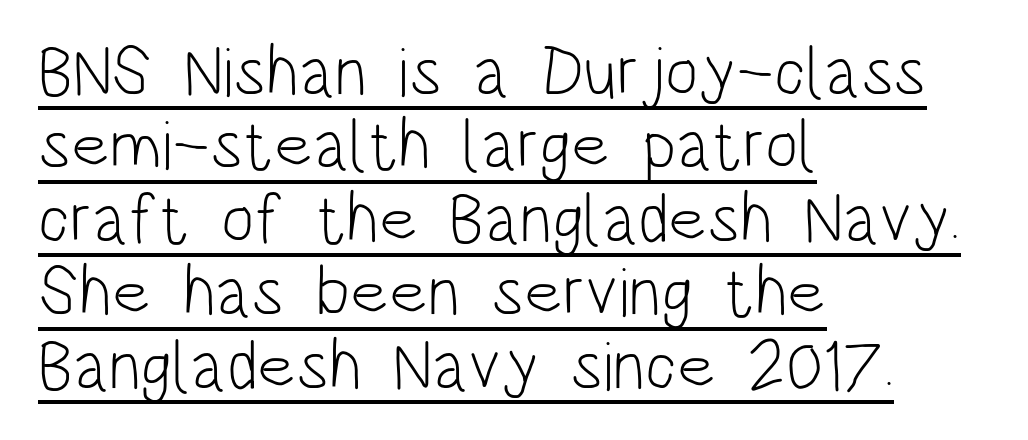
The image shows 70 px light, condensed sans-serif type, upright; set left-aligned, tight line spacing (1.05x), normal letter spacing, underlined; low stroke contrast and a large x-height.
